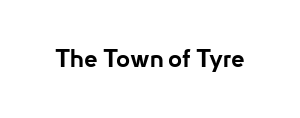
What stands out about the letter spacing? Nothing — it is the standard amount. Upright lettering throughout. Bold? Absolutely — the strokes are thick and heavy. The glyphs are unaccompanied by any horizontal stroke below them.
